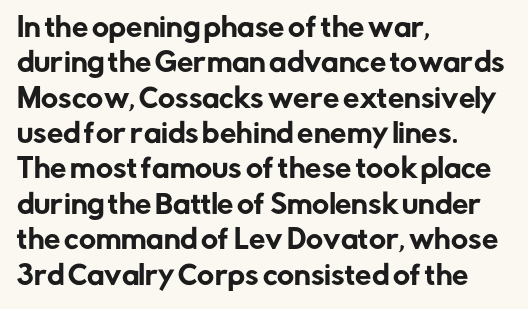
The image shows 26 px text type, upright; set left-aligned, normal line spacing (1.36x), normal letter spacing, not underlined.
